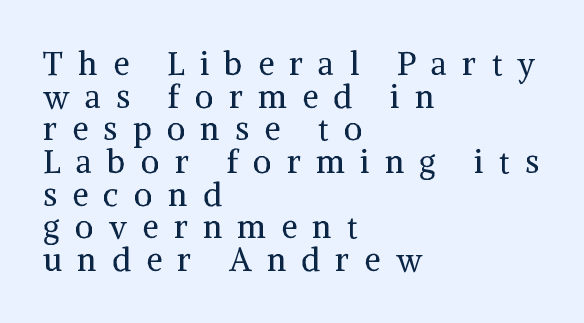
Quick note: not italic, upright. Stroke thickness stays within the range of a standard reading face or lighter. Cramped leading. Each letter's strokes conclude with small projecting serifs.
